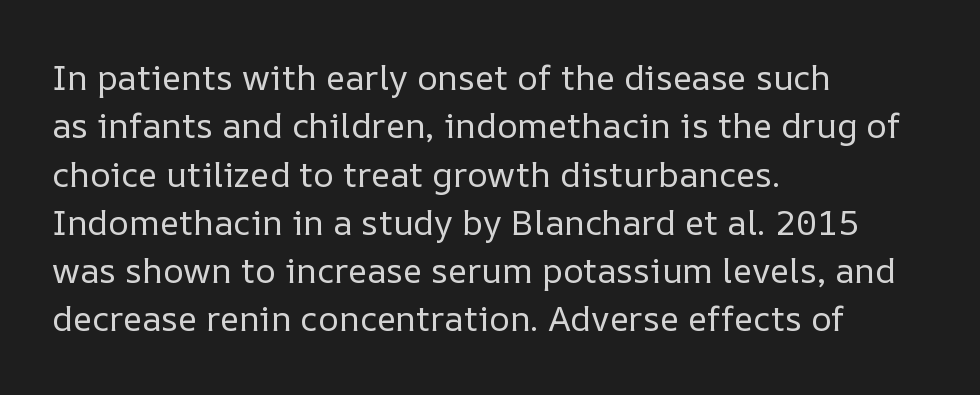
The image shows 35 px regular-weight type, upright; set left-aligned, normal line spacing (1.38x), normal letter spacing, not underlined; low stroke contrast and a medium x-height.
